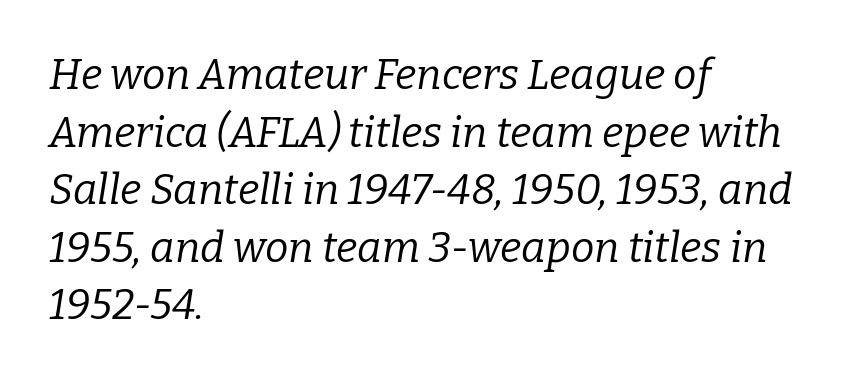
{"serif": "yes", "italic": "yes", "lean": "right", "slant_degrees": 9, "bold": "no", "weight": "regular", "width": "normal", "stroke_contrast": "low", "x_height": "medium", "monospaced": "no", "underline": "no", "align": "left", "line_spacing": "normal", "line_spacing_ratio": 1.37, "letter_spacing": "normal", "letter_spacing_em": 0.0, "glyph_px": 42}
